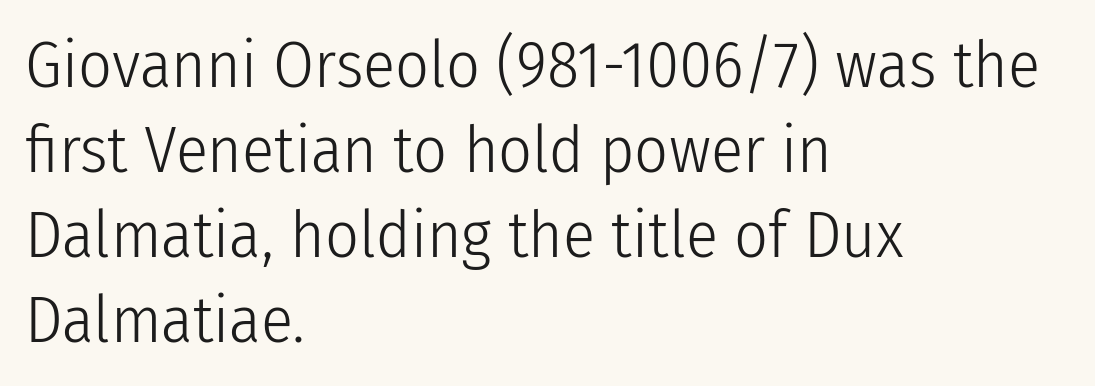
The letters stand straight up with perfectly vertical stems. The passage shown is typeset with a sans-serif family. Descender tails drop into unmarked territory. Proportional: the letters do not fall into vertical columns.
